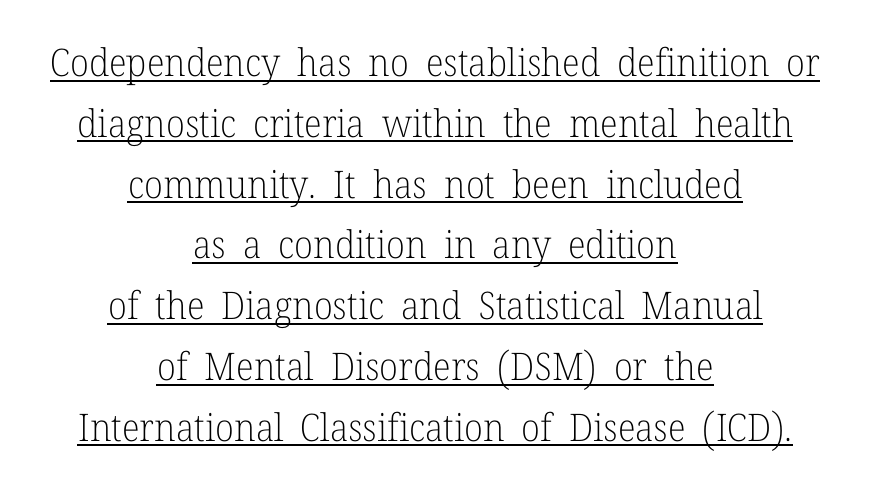
{"serif": "yes", "italic": "no", "bold": "no", "weight": "light", "width": "normal", "stroke_contrast": "low", "x_height": "medium", "monospaced": "no", "underline": "yes", "align": "center", "line_spacing": "normal", "line_spacing_ratio": 1.6, "letter_spacing": "normal", "letter_spacing_em": 0.0, "glyph_px": 38}
